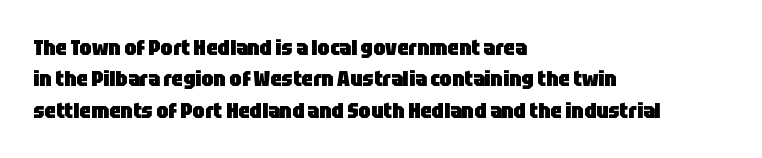
{"italic": "no", "bold": "yes", "underline": "no", "align": "left", "line_spacing": "normal", "line_spacing_ratio": 1.43, "letter_spacing": "normal", "letter_spacing_em": 0.0, "glyph_px": 22}
